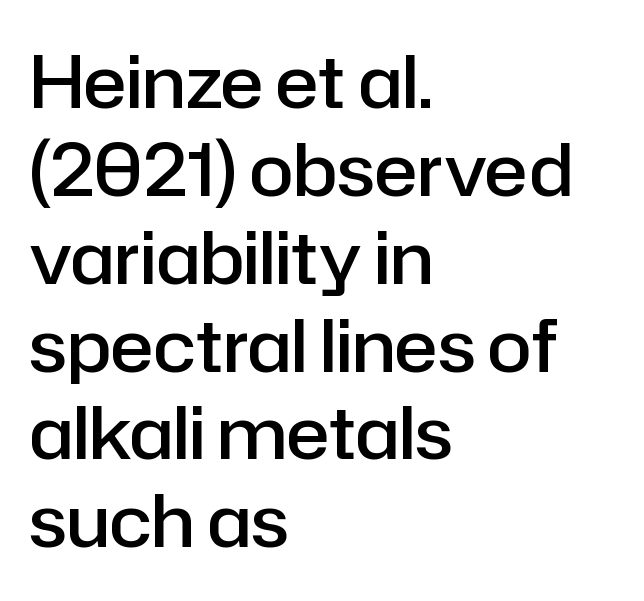
The type is set solid horizontally, with unmodified tracking. Characters remain perfectly vertical along every line. Set as a demibold, roughly 600 on the weight scale. You can tell from the bare stems that sans-serif type was used. Line starts are locked; line ends wander.
